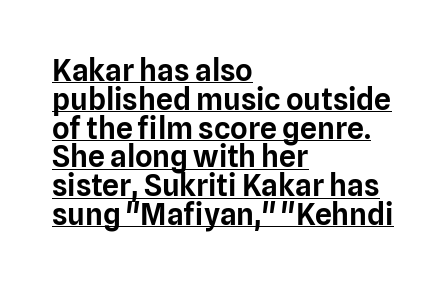
The image shows 30 px sans-serif type, upright; set left-aligned, tight line spacing (0.96x), normal letter spacing, underlined; low stroke contrast and a medium x-height.
